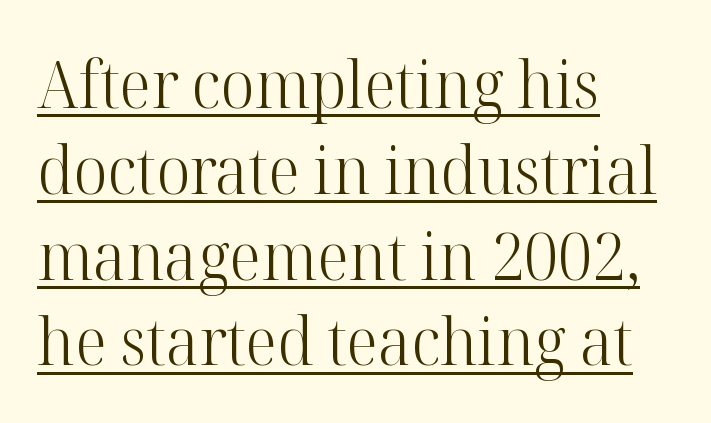
Letter spacing: default. Observe the serifs anchoring each vertical stroke in this sample. Does the lettering tilt? It doesn't — this is upright. All the whitespace from short lines collects on the right. The rendering uses the underline text-decoration.
